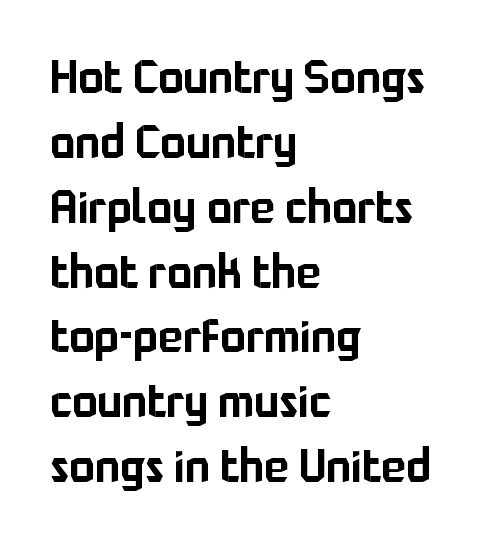
The image shows 47 px sans-serif type, upright; set left-aligned, normal line spacing (1.38x), normal letter spacing, not underlined; low stroke contrast and a medium x-height.
